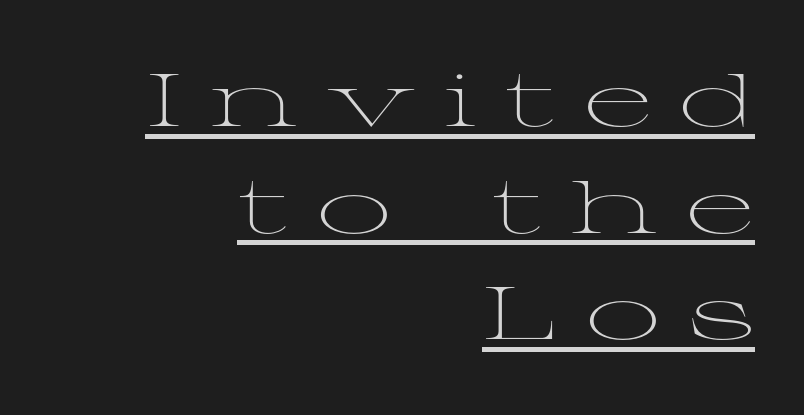
The image shows 74 px light, wide serif type, upright; set right-aligned, normal line spacing (1.44x), unusually wide letter spacing (+0.38 em), underlined; medium stroke contrast and a medium x-height.
